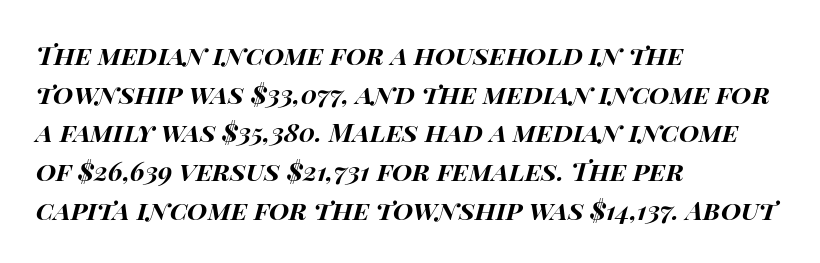
{"italic": "yes", "lean": "right", "slant_degrees": 15, "bold": "yes", "underline": "no", "align": "left", "line_spacing": "normal", "line_spacing_ratio": 1.49, "letter_spacing": "normal", "letter_spacing_em": 0.0, "glyph_px": 26}
